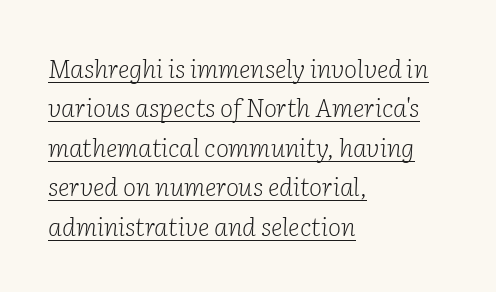
The image shows 25 px text type, italic (leaning right); set left-aligned, normal line spacing (1.58x), normal letter spacing, underlined.
